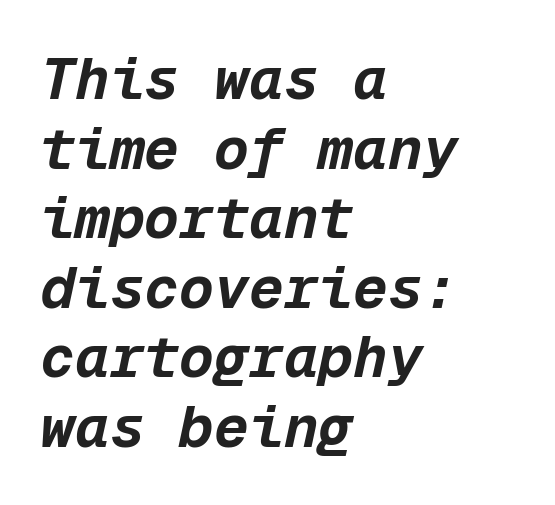
The axis of the letterforms is tilted away from vertical. The letters sit at their default tracking, neither squeezed nor spread. Every row of glyphs begins at an identical x-position on the left. In terms of weight, the rendering is a true, heavy bold.
